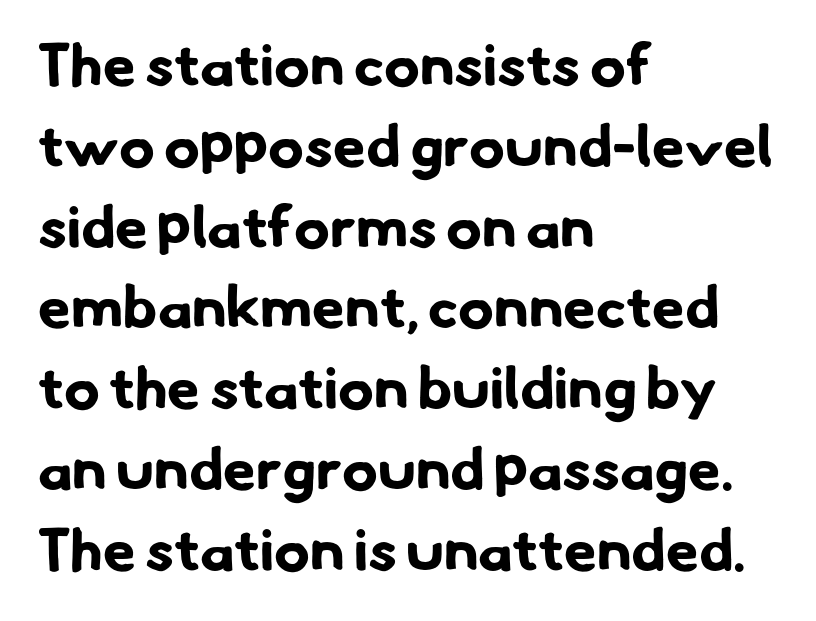
The setting favours the left margin, as ordinary paragraphs usually do. Words float on clear page, feet unadorned. The vertical gap from one line to the next is medium. Grotesque or geometric, the face here clearly has no serifs. The glyphs have the mass of a bold cut. Nobody touched the tracking dial on this one.
